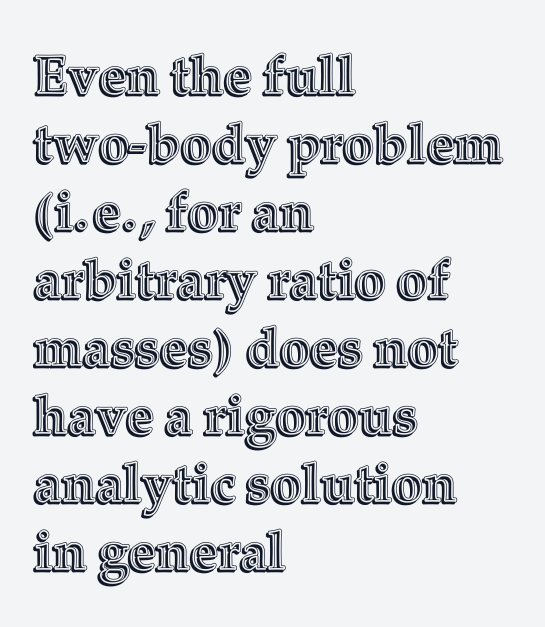
Clear beneath every line of the passage. Style check: upright. One glance says typical: line gaps are just what's usual. Reading down the block, your eye returns to a fixed left position each line.
